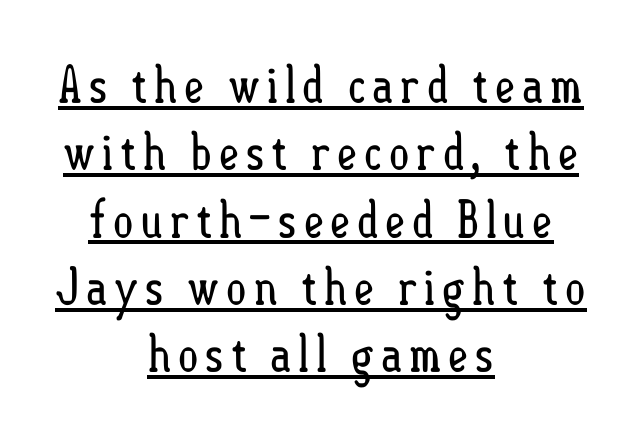
The image shows 51 px regular-weight, condensed type, upright; set centered, normal line spacing (1.32x), underlined; low stroke contrast and a small x-height.
